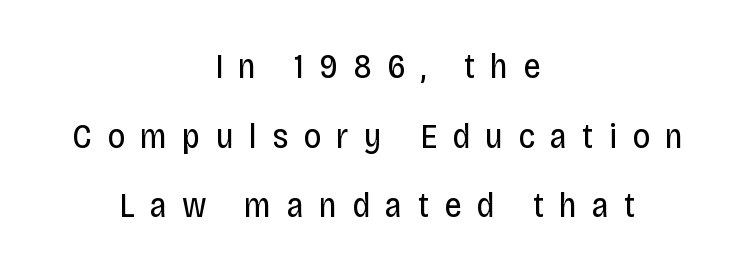
Ink coverage per letter is moderate at most. In terms of letterform style, serifs are entirely absent. The lettering stays uniformly vertical, giving the passage a roman look. Vertical spacing — loose.
